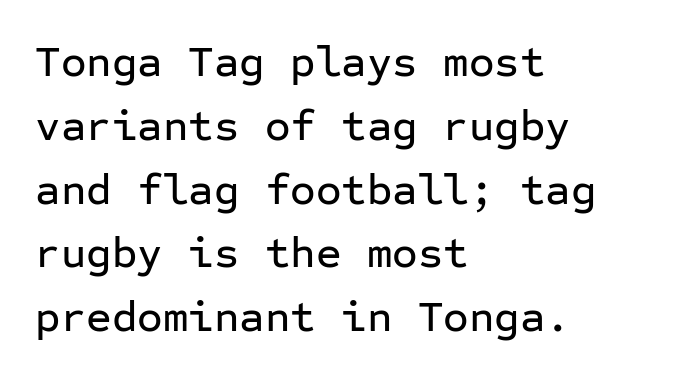
Q: Is the text italic (slanted)? A: No, it is upright.
Q: Is the typeface a serif or a sans-serif typeface? A: Sans-serif.
Q: Is the text underlined? A: No.
Q: How is the paragraph aligned? A: Left-aligned.
Q: Is the spacing between letters normal or unusually wide? A: Normal.
Q: Is the spacing between lines tight, normal or loose? A: Normal.
Q: Width (condensed, normal, or wide)? A: Normal.
Q: Stroke contrast? A: Low.
Q: x-height? A: Medium.
Q: Monospaced? A: Yes.
